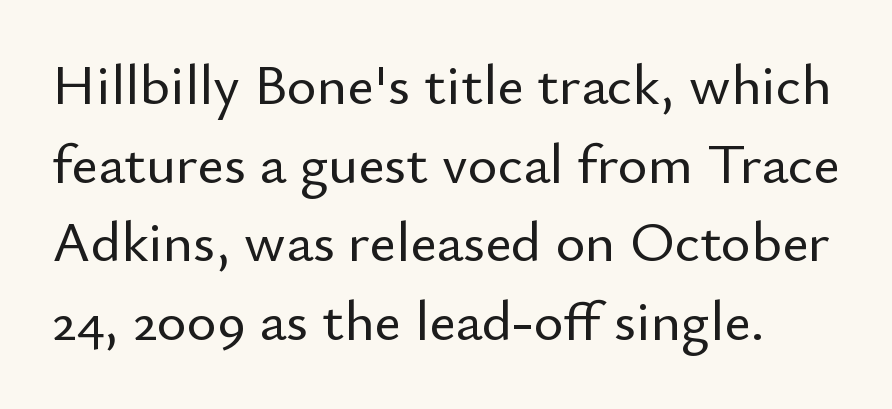
{"serif": "no", "italic": "no", "width": "normal", "stroke_contrast": "low", "x_height": "small", "monospaced": "no", "underline": "no", "line_spacing": "normal", "line_spacing_ratio": 1.38, "letter_spacing": "normal", "letter_spacing_em": 0.0, "glyph_px": 57}
